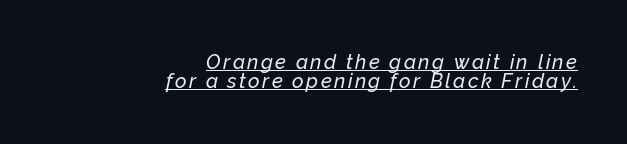
The image shows 20 px text type, italic (leaning right); set right-aligned, tight line spacing (0.97x), underlined.
